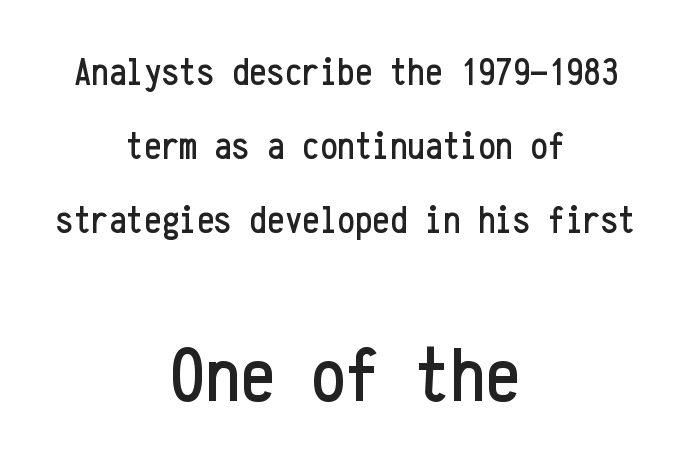
The image shows 78 px condensed sans-serif type, upright, monospaced; set centered, loose line spacing (1.9x), normal letter spacing, not underlined; the second (bottom) block is 2.0x larger; low stroke contrast and a medium x-height.
